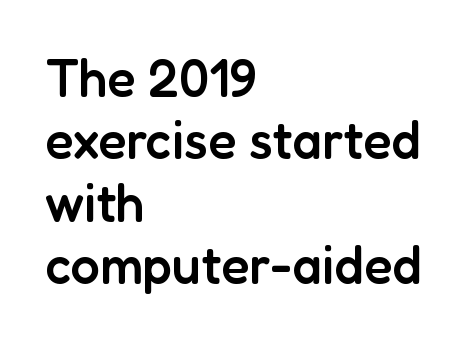
Set as a demibold, roughly 600 on the weight scale. Characters remain perfectly vertical along every line. No feet cap the strokes, marking this as sans-serif type. Nobody touched the tracking dial on this one.
